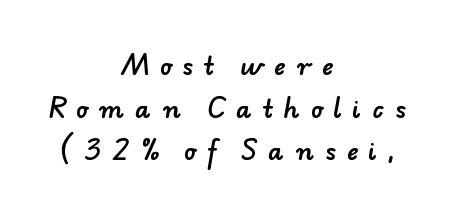
The image shows 24 px text type; set centered, line spacing 1.78x, unusually wide letter spacing (+0.46 em), not underlined.
